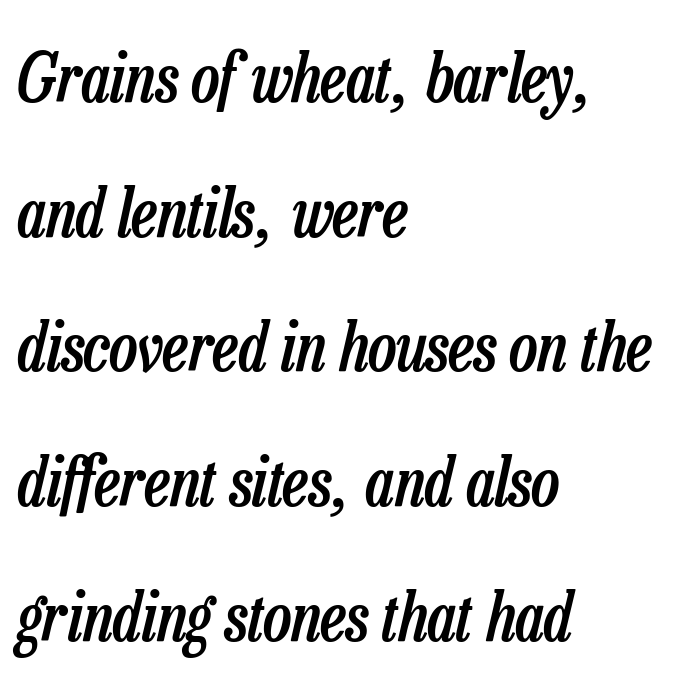
{"italic": "yes", "lean": "right", "slant_degrees": 13, "bold": "semi", "weight": "semibold", "width": "condensed", "stroke_contrast": "low", "x_height": "medium", "monospaced": "no", "underline": "no", "align": "left", "line_spacing": "loose", "line_spacing_ratio": 2.01, "letter_spacing": "normal", "letter_spacing_em": 0.0, "glyph_px": 67}
